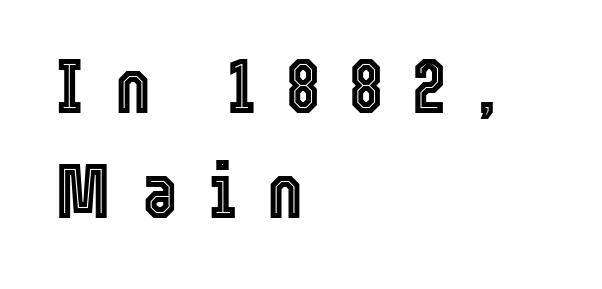
{"italic": "no", "width": "condensed", "x_height": "medium", "monospaced": "no", "underline": "no", "align": "left", "line_spacing": "normal", "line_spacing_ratio": 1.36, "letter_spacing": "wide", "letter_spacing_em": 0.4, "glyph_px": 77}
